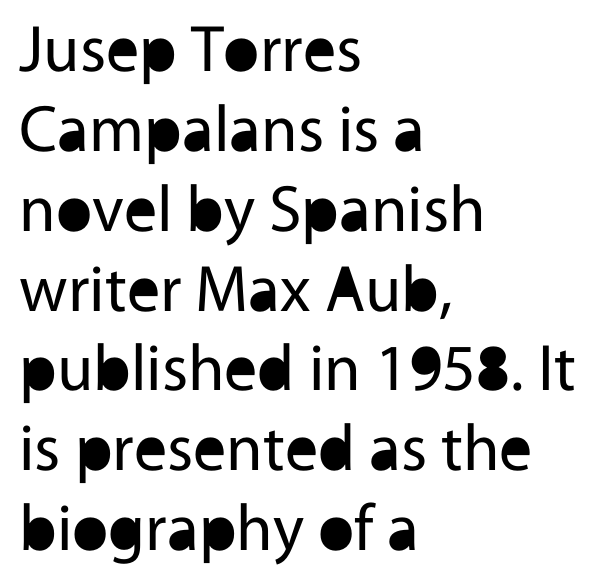
The rendering shows plain stroke endings on the letterforms — a sans-serif design. Type without underlining. Here the glyphs are tracked normally, forming tight word shapes. The characters are drawn with everyday or finer stroke widths. The rendering uses natural spacing where letterforms have individual widths. This rendering uses left alignment, leaving the right contour irregular.
